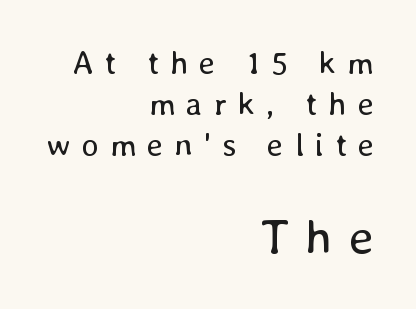
Q: Is the text bold? A: No.
Q: Is the text italic (slanted)? A: No, it is upright.
Q: Is the text underlined? A: No.
Q: How is the paragraph aligned? A: Right-aligned.
Q: Is the spacing between letters normal or unusually wide? A: Unusually wide.
Q: Is the spacing between lines tight, normal or loose? A: Normal.
Q: Which block of text is set in a larger size, the first (top) or the second (bottom)? A: The second (bottom) one.
Q: Width (condensed, normal, or wide)? A: Normal.
Q: Stroke contrast? A: Low.
Q: x-height? A: Medium.
Q: Monospaced? A: No.
